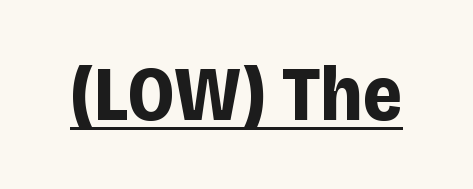
The image shows 77 px bold sans-serif type, upright; set normal letter spacing, underlined; low stroke contrast and a large x-height.
